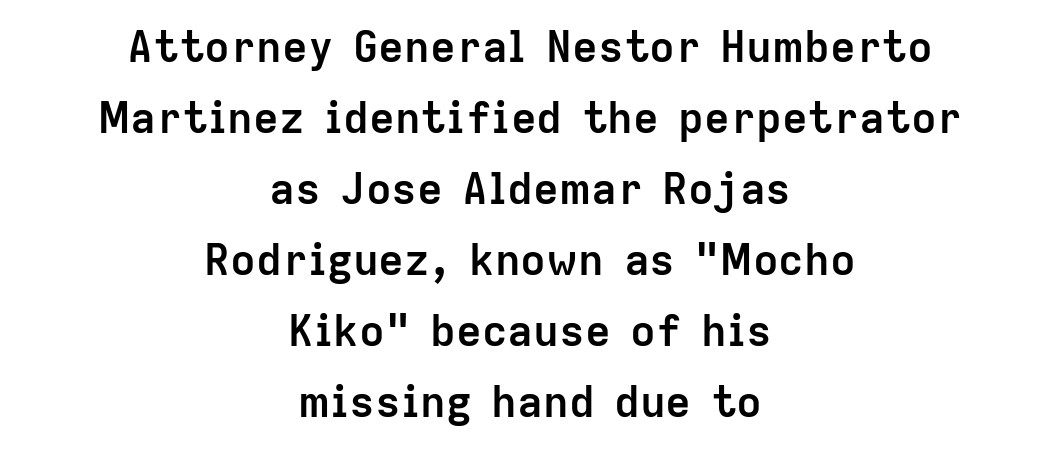
Q: Is the text bold? A: Yes.
Q: Is the text italic (slanted)? A: No, it is upright.
Q: Is the typeface a serif or a sans-serif typeface? A: Sans-serif.
Q: Is the text underlined? A: No.
Q: How is the paragraph aligned? A: Centered.
Q: Is the spacing between letters normal or unusually wide? A: Normal.
Q: Is the spacing between lines tight, normal or loose? A: Normal.
Q: Width (condensed, normal, or wide)? A: Normal.
Q: Stroke contrast? A: Low.
Q: x-height? A: Medium.
Q: Monospaced? A: No.
